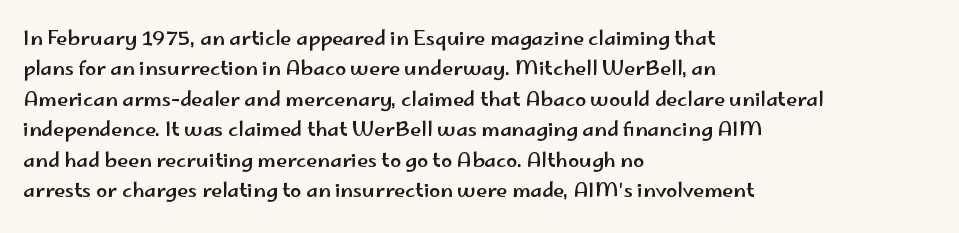
Q: Is the text italic (slanted)? A: No, it is upright.
Q: Is the text underlined? A: No.
Q: How is the paragraph aligned? A: Left-aligned.
Q: Is the spacing between letters normal or unusually wide? A: Normal.
Q: Is the spacing between lines tight, normal or loose? A: Normal.
